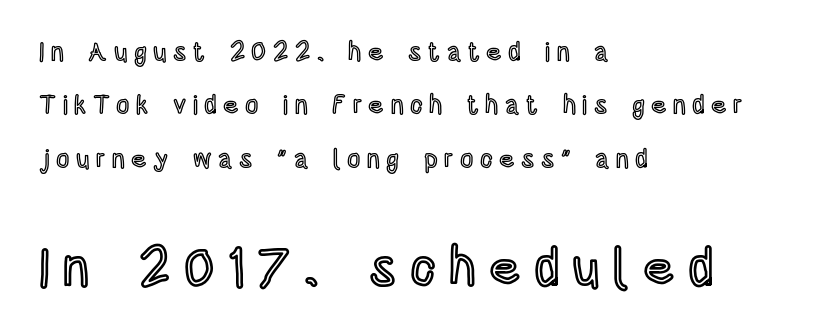
{"italic": "no", "width": "condensed", "x_height": "large", "monospaced": "no", "underline": "no", "align": "left", "line_spacing": "loose", "line_spacing_ratio": 2.05, "letter_spacing": "wide", "letter_spacing_em": 0.25, "larger_block": "second", "size_ratio": 2.04, "glyph_px": 53}
